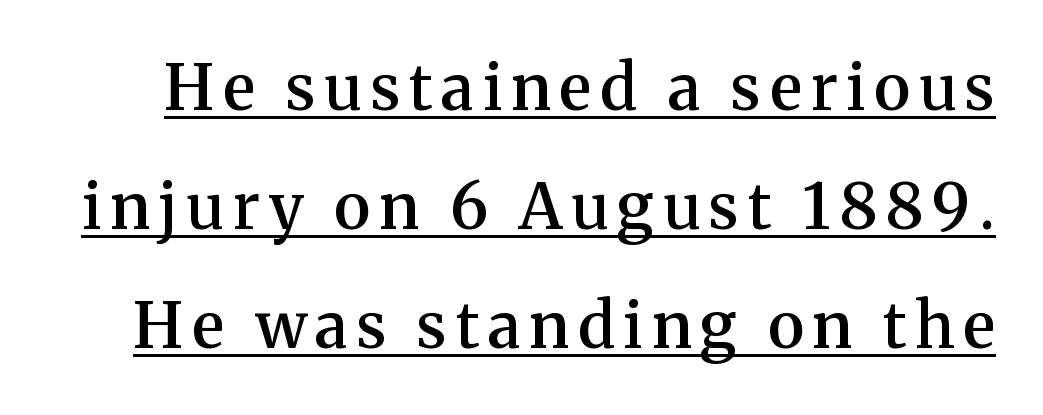
Serif or sans? Serif — the stroke terminals have little feet. Characters remain perfectly vertical along every line. Somebody hit Ctrl+U on this one — the words are underlined. Weight check: semibold — heavier than regular, not quite bold.
